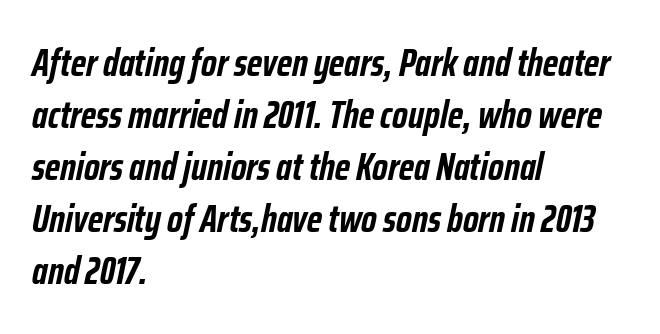
The image shows 38 px semibold, condensed type, italic (leaning right); set left-aligned, normal line spacing (1.37x), normal letter spacing, not underlined; low stroke contrast and a medium x-height.
